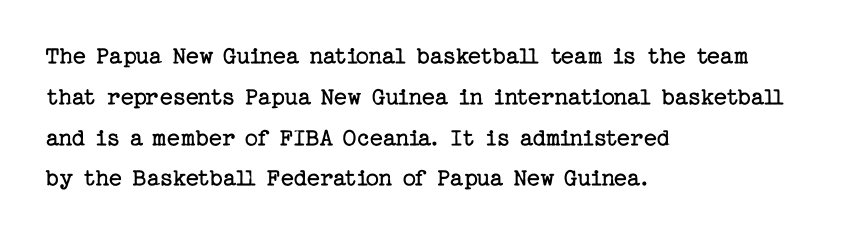
The image shows 26 px text type, upright; set left-aligned, normal line spacing (1.57x), normal letter spacing, not underlined.
